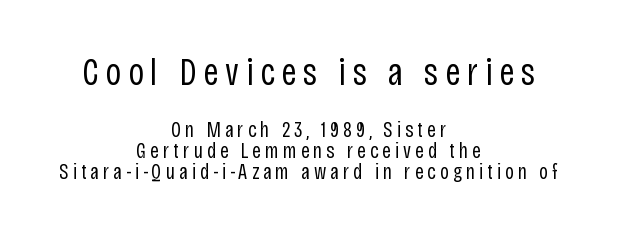
The image shows 38 px regular-weight, condensed sans-serif type, upright; set centered, tight line spacing (0.96x), not underlined; the first (top) block is 1.73x larger; low stroke contrast and a large x-height.
